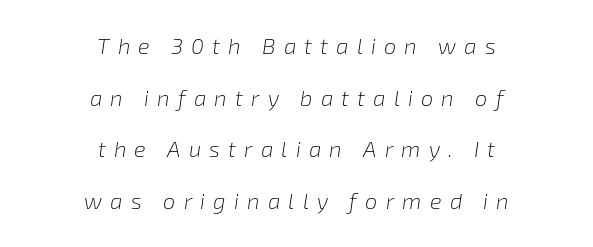
The image shows 22 px text type, italic (leaning right); set centered, loose line spacing (2.35x), unusually wide letter spacing (+0.37 em), not underlined.
